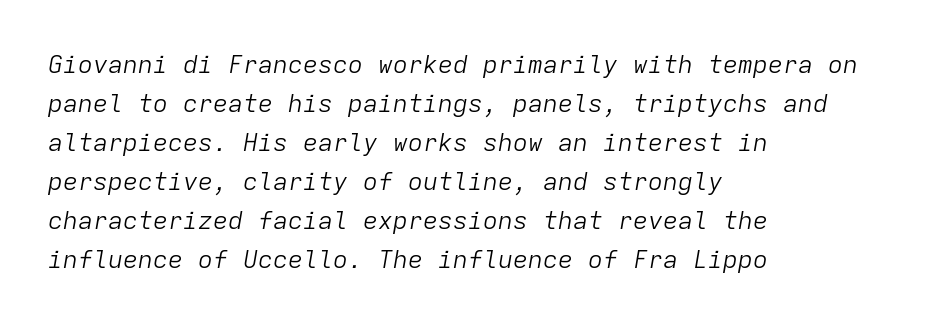
{"italic": "yes", "lean": "right", "slant_degrees": 9, "bold": "no", "underline": "no", "align": "left", "line_spacing": "normal", "line_spacing_ratio": 1.56, "letter_spacing": "normal", "letter_spacing_em": 0.0, "glyph_px": 25}
